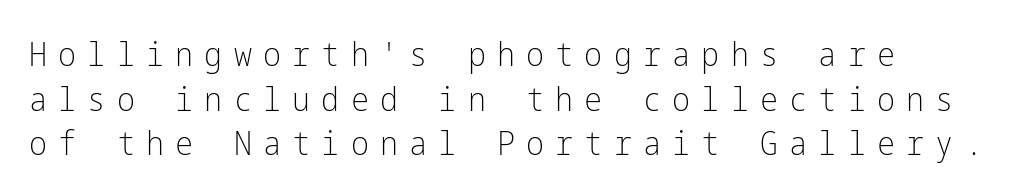
Rendered with straight, roman letterforms. Descenders are the only things crossing below the line. Heaviness? Minimal to ordinary, like unemphasized prose. Interline gaps are of average width in this sample. The typeface chosen for these lines omits serifs. Short note: letters widely spaced.
